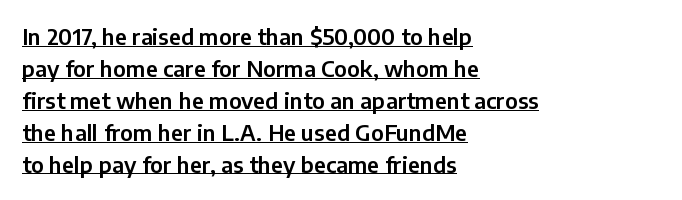
Q: Is the text italic (slanted)? A: No, it is upright.
Q: Is the text underlined? A: Yes.
Q: How is the paragraph aligned? A: Left-aligned.
Q: Is the spacing between letters normal or unusually wide? A: Normal.
Q: Is the spacing between lines tight, normal or loose? A: Normal.
